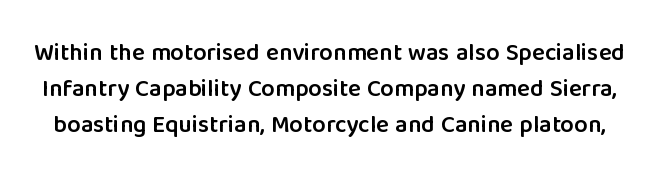
{"italic": "no", "bold": "semi", "underline": "no", "line_spacing": "normal", "line_spacing_ratio": 1.5, "letter_spacing": "normal", "letter_spacing_em": 0.0, "glyph_px": 24}
